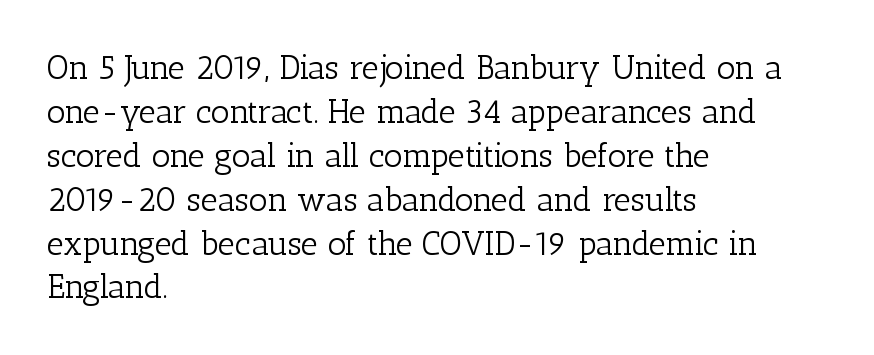
The image shows 33 px light serif type, upright; set left-aligned, normal line spacing (1.33x), normal letter spacing, not underlined; low stroke contrast and a medium x-height.
